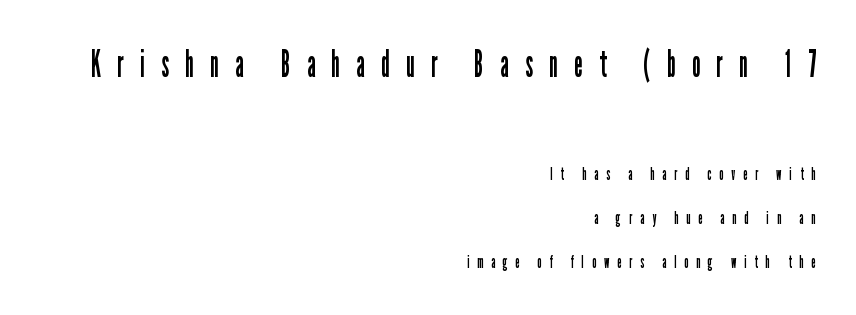
{"serif": "no", "italic": "no", "bold": "no", "weight": "regular", "width": "condensed", "stroke_contrast": "low", "x_height": "medium", "monospaced": "no", "underline": "no", "align": "right", "line_spacing": "loose", "line_spacing_ratio": 2.46, "letter_spacing": "wide", "letter_spacing_em": 0.45, "larger_block": "first", "size_ratio": 2.06, "glyph_px": 37}
